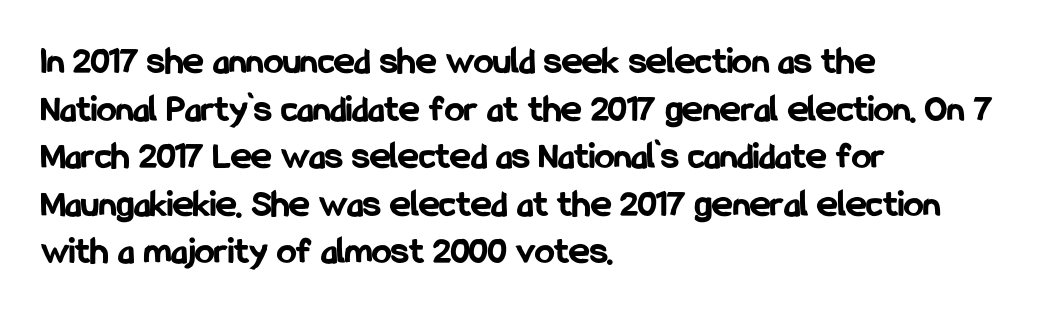
The image shows 39 px bold, condensed sans-serif type, upright; set left-aligned, line spacing 1.22x, normal letter spacing, not underlined; low stroke contrast and a medium x-height.
